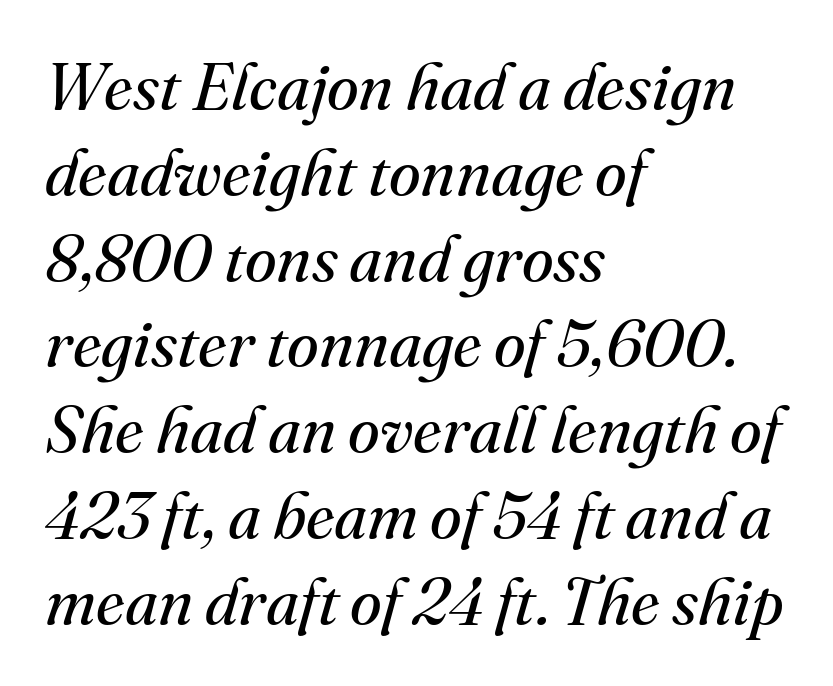
The image shows 65 px regular-weight serif type, italic (leaning right); set left-aligned, normal line spacing (1.32x), normal letter spacing, not underlined; medium stroke contrast and a small x-height.
